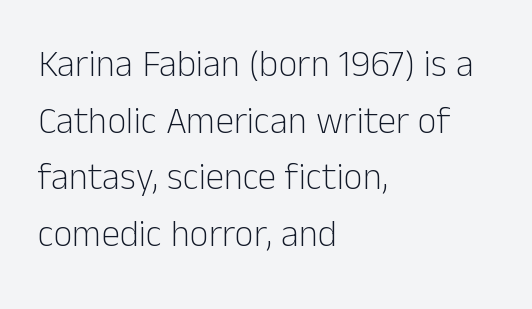
The words here are not underlined. All the whitespace from short lines collects on the right. Heaviness? Minimal to ordinary, like unemphasized prose. Interline gaps are of average width in this sample. Spacing between characters is what you'd get straight out of the box.
